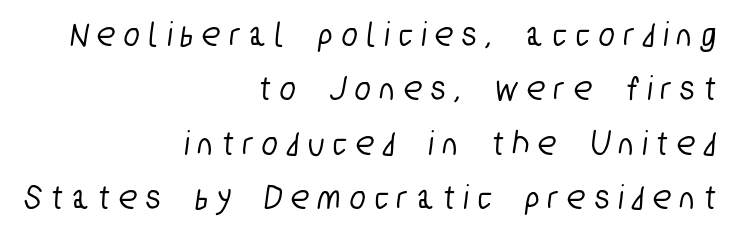
Every row of glyphs terminates at an identical x-position on the right. The line-height multiplier appears to be the usual default. Check under the words: just untouched page. Loose tracking; the words dissolve into strings of separated letters.
